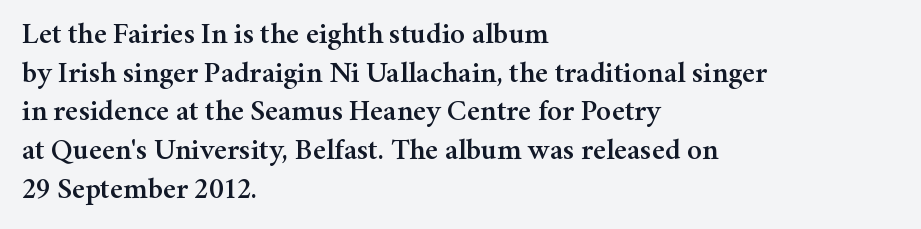
{"serif": "yes", "italic": "no", "width": "normal", "stroke_contrast": "medium", "x_height": "medium", "monospaced": "no", "underline": "no", "align": "left", "line_spacing": "normal", "line_spacing_ratio": 1.29, "letter_spacing": "normal", "letter_spacing_em": 0.0, "glyph_px": 30}
